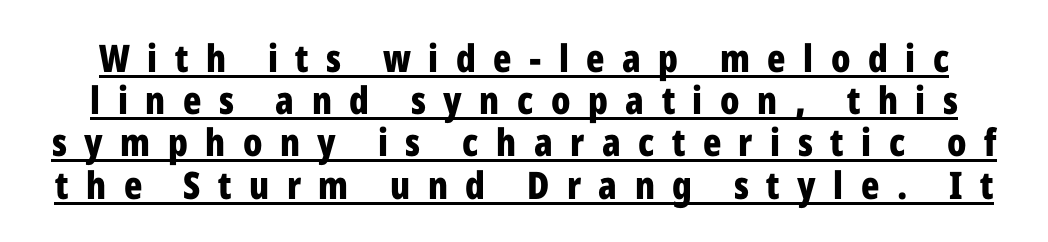
{"serif": "no", "italic": "no", "bold": "yes", "weight": "bold", "width": "condensed", "stroke_contrast": "low", "x_height": "medium", "monospaced": "no", "underline": "yes", "line_spacing": "tight", "line_spacing_ratio": 1.11, "letter_spacing": "wide", "letter_spacing_em": 0.46, "glyph_px": 38}
